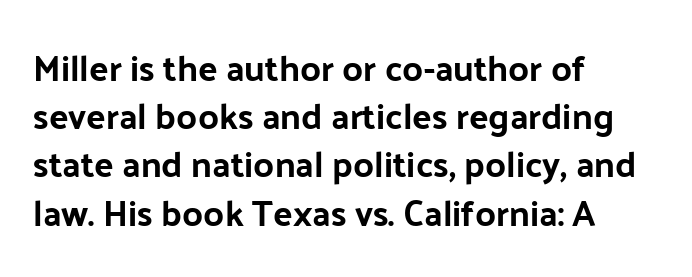
The image shows 36 px sans-serif type, upright; set left-aligned, normal line spacing (1.34x), normal letter spacing, not underlined; low stroke contrast and a medium x-height.
